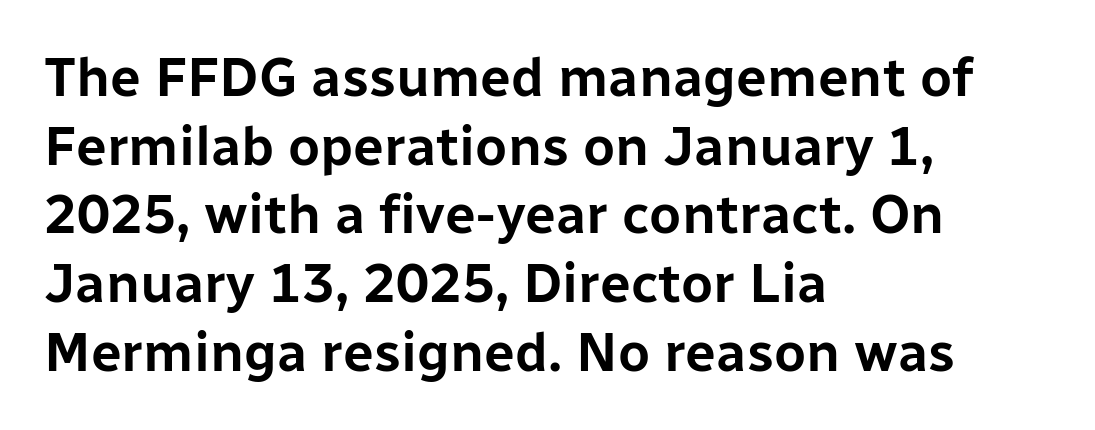
Q: Is the text italic (slanted)? A: No, it is upright.
Q: Is the typeface a serif or a sans-serif typeface? A: Sans-serif.
Q: Is the text underlined? A: No.
Q: How is the paragraph aligned? A: Left-aligned.
Q: Is the spacing between letters normal or unusually wide? A: Normal.
Q: Is the spacing between lines tight, normal or loose? A: Normal.
Q: Width (condensed, normal, or wide)? A: Normal.
Q: Stroke contrast? A: Low.
Q: x-height? A: Medium.
Q: Monospaced? A: No.
